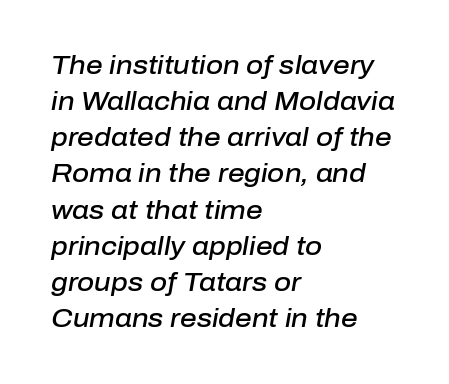
The image shows 26 px text type, italic (leaning right); set left-aligned, normal line spacing (1.39x), normal letter spacing, not underlined.
